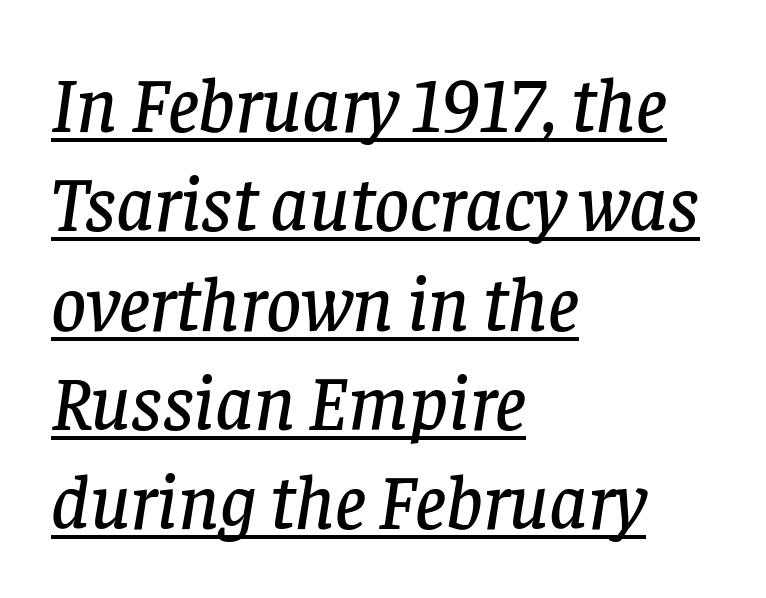
Q: Is the text italic (slanted)? A: Yes, it leans right by about 8 degrees.
Q: Is the typeface a serif or a sans-serif typeface? A: Serif.
Q: Is the text underlined? A: Yes.
Q: How is the paragraph aligned? A: Left-aligned.
Q: Is the spacing between letters normal or unusually wide? A: Normal.
Q: Is the spacing between lines tight, normal or loose? A: Normal.
Q: Width (condensed, normal, or wide)? A: Normal.
Q: Stroke contrast? A: Low.
Q: x-height? A: Large.
Q: Monospaced? A: No.
